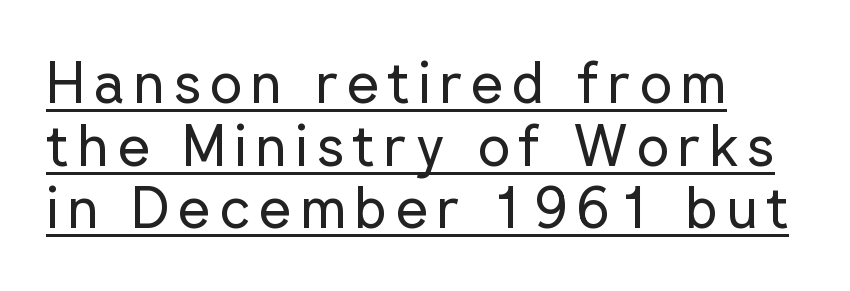
The lettering stays uniformly vertical, giving the passage a roman look. Does the type have serifs? No, each stem ends abruptly. Varying glyph widths throughout — classic text-font behaviour. The weight tops out at a normal text grade.
